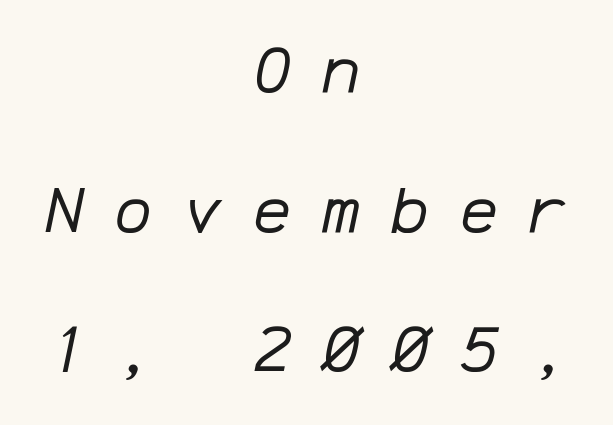
{"italic": "yes", "lean": "right", "slant_degrees": 12, "bold": "no", "weight": "regular", "width": "normal", "stroke_contrast": "low", "x_height": "medium", "monospaced": "yes", "underline": "no", "align": "center", "line_spacing": "loose", "line_spacing_ratio": 2.18, "letter_spacing": "wide", "letter_spacing_em": 0.48, "glyph_px": 64}
